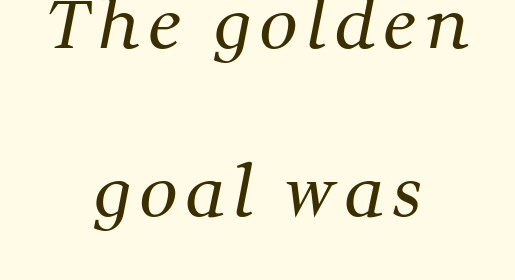
The image shows 68 px regular-weight serif type; set centered, loose line spacing (2.47x), not underlined; medium stroke contrast and a medium x-height.
